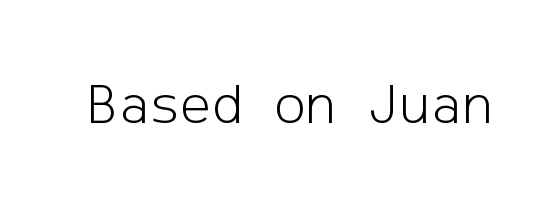
{"serif": "no", "italic": "no", "bold": "no", "weight": "light", "width": "normal", "stroke_contrast": "low", "x_height": "medium", "underline": "no", "letter_spacing": "normal", "letter_spacing_em": 0.0, "glyph_px": 59}
